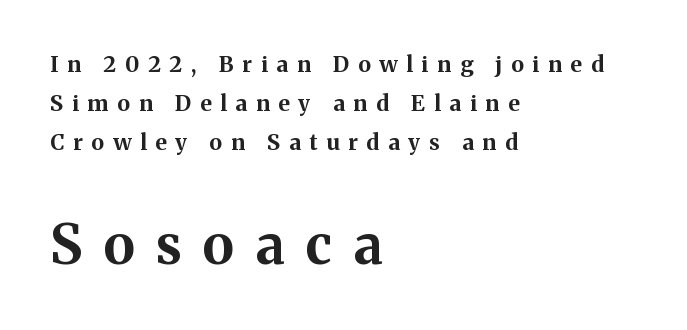
{"serif": "yes", "italic": "no", "bold": "yes", "weight": "bold", "width": "normal", "stroke_contrast": "medium", "x_height": "medium", "monospaced": "no", "underline": "no", "align": "left", "line_spacing_ratio": 1.77, "letter_spacing": "wide", "letter_spacing_em": 0.4, "larger_block": "second", "size_ratio": 2.45, "glyph_px": 54}
